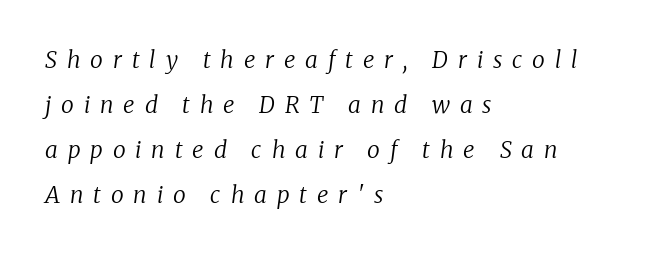
{"italic": "yes", "lean": "right", "slant_degrees": 8, "bold": "no", "underline": "no", "align": "left", "line_spacing": "loose", "line_spacing_ratio": 1.95, "letter_spacing": "wide", "letter_spacing_em": 0.43, "glyph_px": 23}
